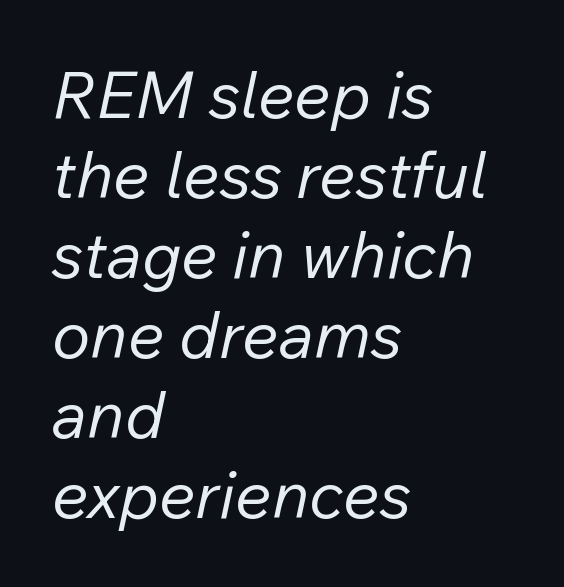
{"italic": "yes", "lean": "right", "slant_degrees": 12, "bold": "no", "weight": "regular", "width": "normal", "stroke_contrast": "low", "x_height": "medium", "monospaced": "no", "underline": "no", "align": "left", "line_spacing_ratio": 1.23, "letter_spacing": "normal", "letter_spacing_em": 0.0, "glyph_px": 65}
